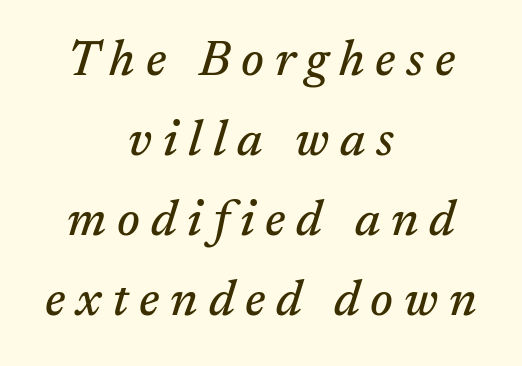
Character widths vary here, with narrow letters taking less room than wide ones. This sample uses a serif face. Leftover space on each line is divided equally before and after the words. The passage shown is not underscored anywhere. Compared with typical body copy, the letter spacing here is much looser. The text carries the slant typical of an italic or oblique font.
